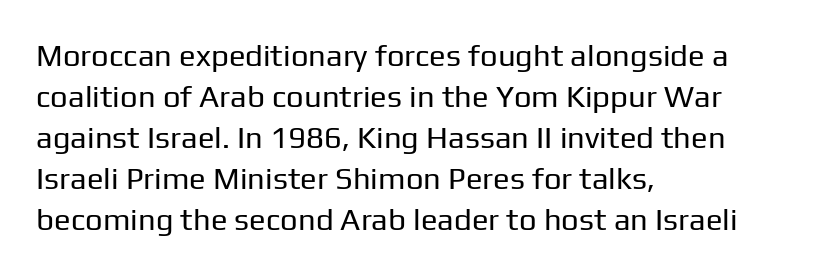
Vertical stems look standard width or narrower in stroke. Spacing verdict: proportional, widths tailored to each character. What stands out about the letter spacing? Nothing — it is the standard amount. This rendering employs a face without finishing strokes, i.e., a sans-serif. The string is rendered with underlining switched off.
